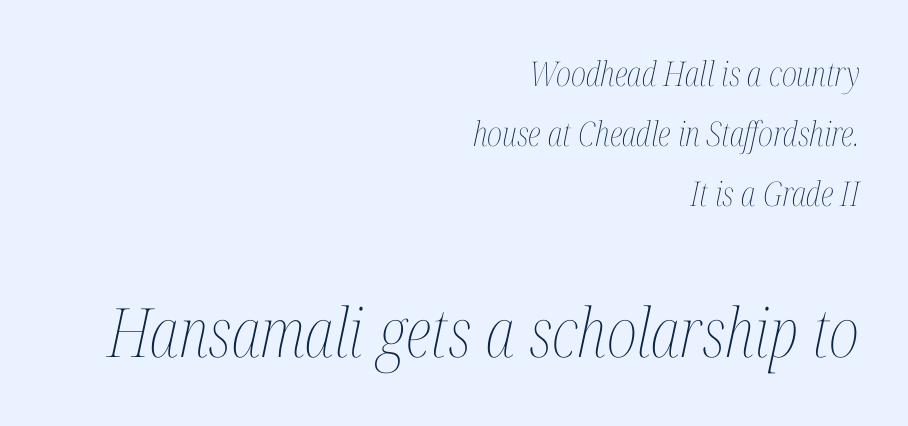
{"italic": "yes", "lean": "right", "slant_degrees": 12, "bold": "no", "weight": "thin", "width": "condensed", "stroke_contrast": "medium", "x_height": "medium", "monospaced": "no", "underline": "no", "align": "right", "line_spacing_ratio": 1.77, "letter_spacing": "normal", "letter_spacing_em": 0.0, "larger_block": "second", "size_ratio": 2.0, "glyph_px": 68}
